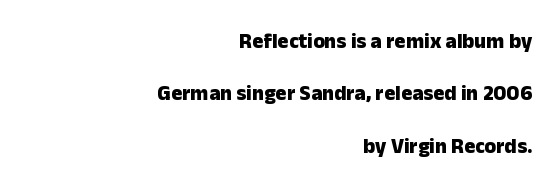
The image shows 21 px bold type, upright; set right-aligned, loose line spacing (2.49x), normal letter spacing, not underlined.
